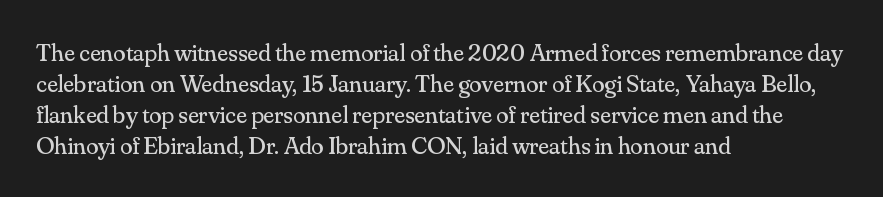
{"italic": "no", "bold": "no", "underline": "no", "align": "left", "line_spacing_ratio": 1.24, "letter_spacing": "normal", "letter_spacing_em": 0.0, "glyph_px": 25}
